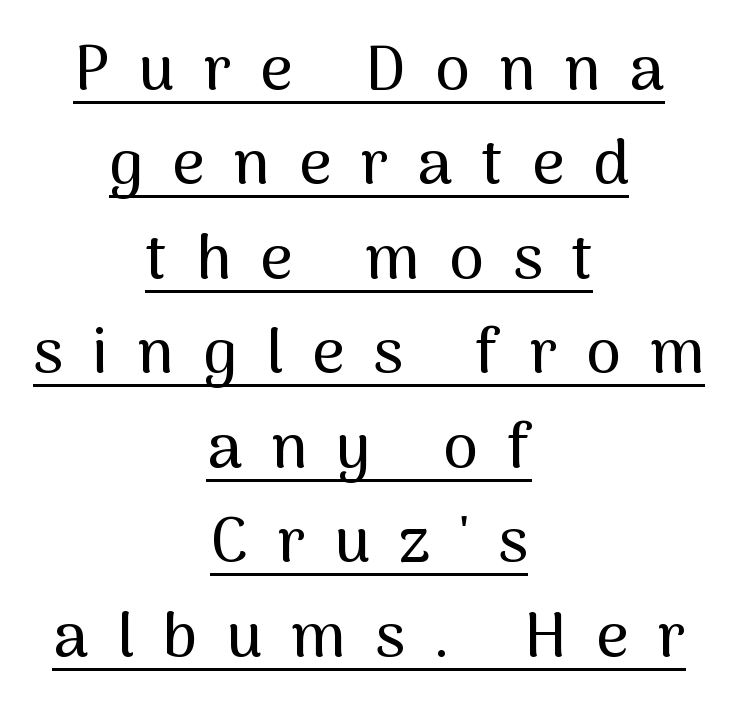
The space between consecutive lines is moderate. The type sits square on the baseline with zero lean. Examine the stroke ends and you'll find no serifs. Proportional: the letters do not fall into vertical columns. A typographer would call this underscored text. The lines in this sample share a center point and differ in where they start and stop.
